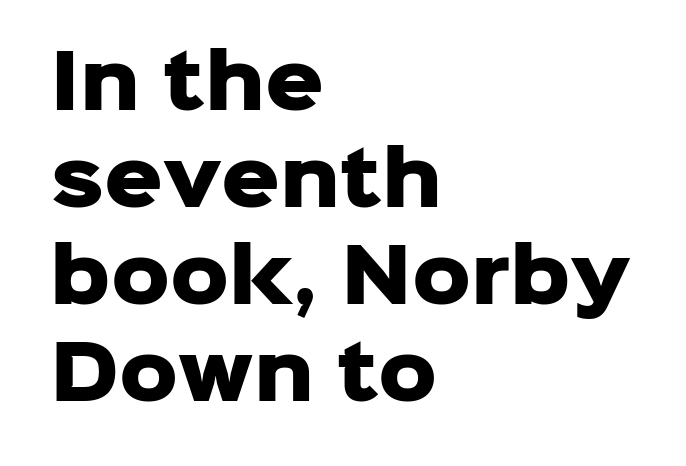
Q: Is the text bold? A: Yes.
Q: Is the text italic (slanted)? A: No, it is upright.
Q: Is the typeface a serif or a sans-serif typeface? A: Sans-serif.
Q: Is the text underlined? A: No.
Q: How is the paragraph aligned? A: Left-aligned.
Q: Is the spacing between letters normal or unusually wide? A: Normal.
Q: Is the spacing between lines tight, normal or loose? A: Normal.
Q: Width (condensed, normal, or wide)? A: Normal.
Q: Stroke contrast? A: Low.
Q: x-height? A: Medium.
Q: Monospaced? A: No.
